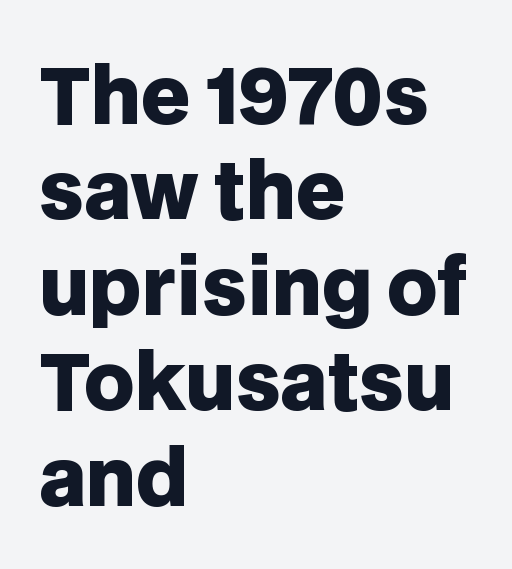
Short and long lines alike share a common starting point at left. Do the characters align in a grid? No, the font is proportional. No feet cap the strokes, marking this as sans-serif type. What weight is shown? A full bold with thick strokes.
